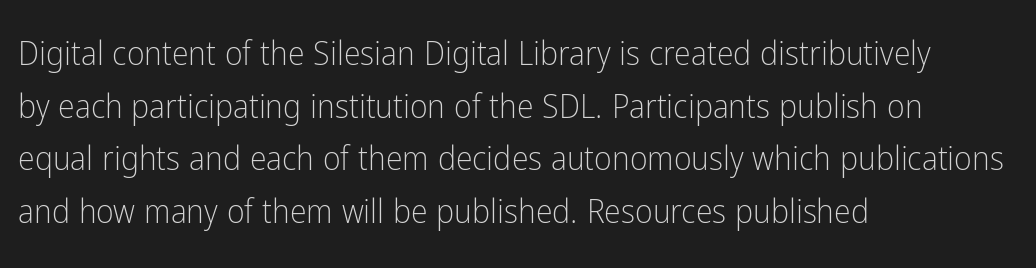
The image shows 34 px light, condensed sans-serif type, upright; set left-aligned, normal line spacing (1.55x), normal letter spacing, not underlined; low stroke contrast and a medium x-height.
